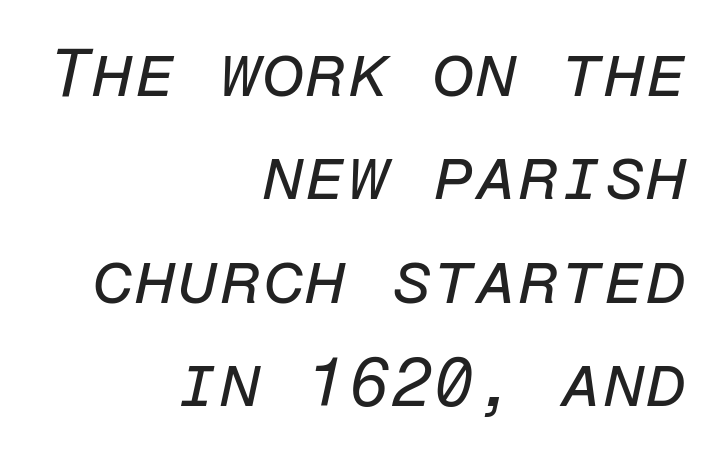
The image shows 69 px regular-weight type, italic (leaning right), monospaced; set right-aligned, normal line spacing (1.5x), normal letter spacing, not underlined; low stroke contrast and a medium x-height.
